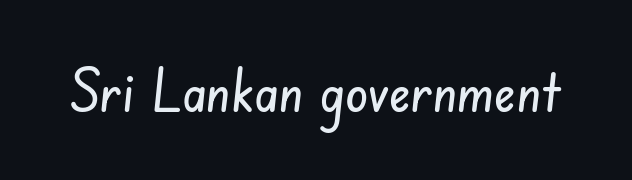
Q: Is the typeface a serif or a sans-serif typeface? A: Sans-serif.
Q: Is the text underlined? A: No.
Q: Is the spacing between letters normal or unusually wide? A: Normal.
Q: Width (condensed, normal, or wide)? A: Condensed.
Q: Stroke contrast? A: Low.
Q: x-height? A: Small.
Q: Monospaced? A: No.
